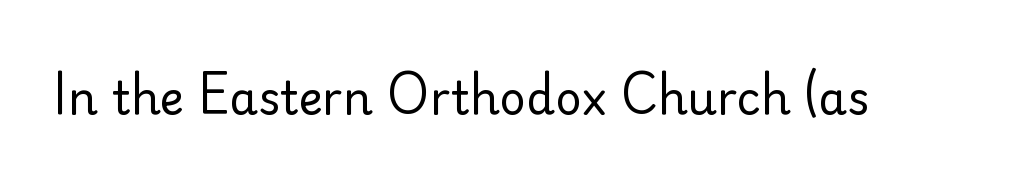
Posture: upright roman. What stands out about the letter spacing? Nothing — it is the standard amount. Varying glyph widths throughout — classic text-font behaviour. The typeface chosen for these lines omits serifs.
